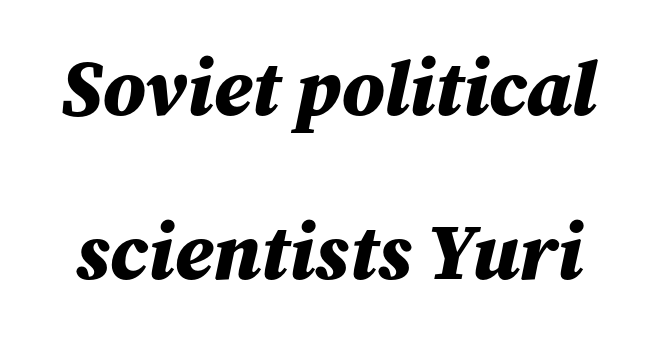
{"italic": "yes", "lean": "right", "slant_degrees": 12, "bold": "yes", "weight": "bold", "width": "normal", "stroke_contrast": "medium", "x_height": "medium", "monospaced": "no", "underline": "no", "line_spacing": "loose", "line_spacing_ratio": 2.07, "letter_spacing": "normal", "letter_spacing_em": 0.0, "glyph_px": 79}
